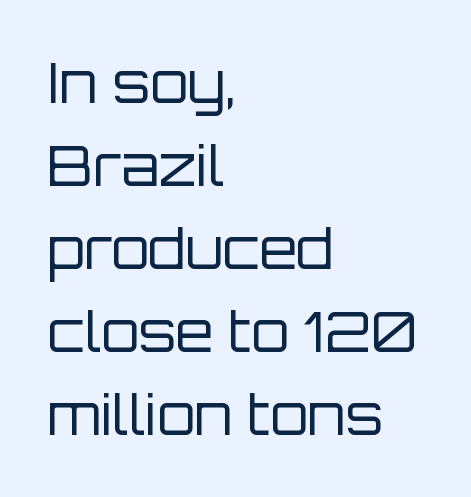
{"serif": "no", "italic": "no", "bold": "no", "weight": "regular", "width": "normal", "stroke_contrast": "low", "x_height": "large", "monospaced": "no", "underline": "no", "align": "left", "line_spacing": "normal", "line_spacing_ratio": 1.51, "letter_spacing": "normal", "letter_spacing_em": 0.0, "glyph_px": 55}
